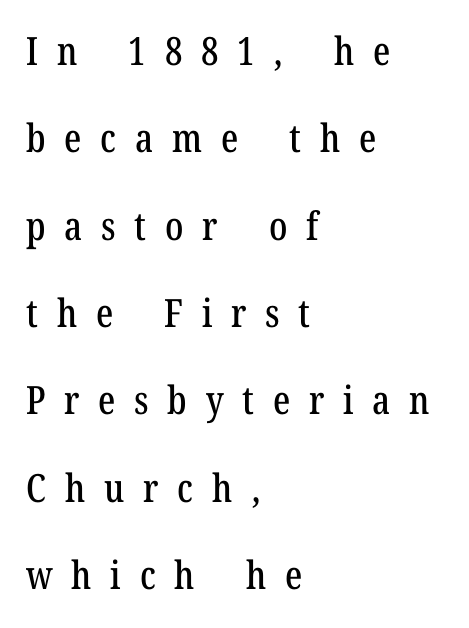
Q: Is the text italic (slanted)? A: No, it is upright.
Q: Is the typeface a serif or a sans-serif typeface? A: Serif.
Q: Is the text underlined? A: No.
Q: How is the paragraph aligned? A: Left-aligned.
Q: Is the spacing between letters normal or unusually wide? A: Unusually wide.
Q: Is the spacing between lines tight, normal or loose? A: Loose.
Q: Width (condensed, normal, or wide)? A: Condensed.
Q: Stroke contrast? A: Low.
Q: x-height? A: Medium.
Q: Monospaced? A: No.
